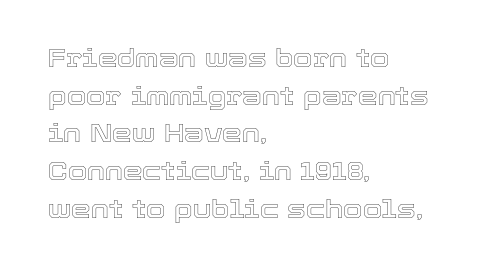
{"italic": "no", "underline": "no", "align": "left", "line_spacing": "normal", "line_spacing_ratio": 1.51, "letter_spacing": "normal", "letter_spacing_em": 0.0, "glyph_px": 25}
